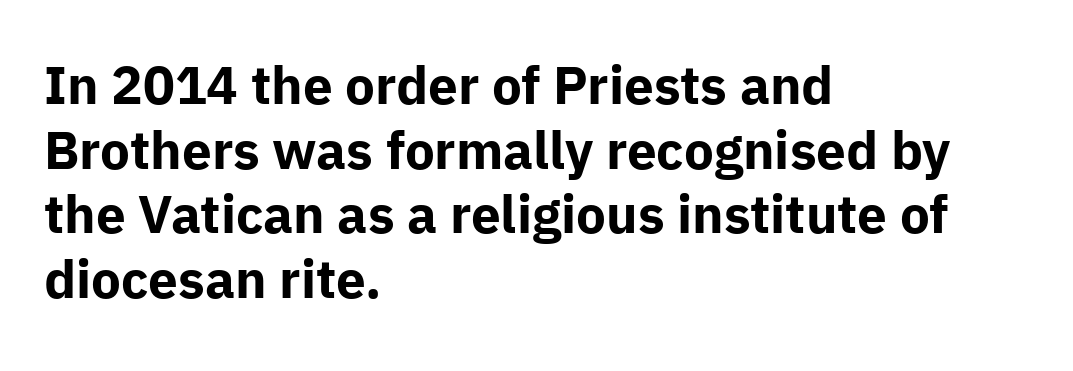
Q: Is the text bold? A: Yes.
Q: Is the text italic (slanted)? A: No, it is upright.
Q: Is the typeface a serif or a sans-serif typeface? A: Sans-serif.
Q: Is the text underlined? A: No.
Q: How is the paragraph aligned? A: Left-aligned.
Q: Is the spacing between letters normal or unusually wide? A: Normal.
Q: Width (condensed, normal, or wide)? A: Normal.
Q: Stroke contrast? A: Low.
Q: x-height? A: Medium.
Q: Monospaced? A: No.
